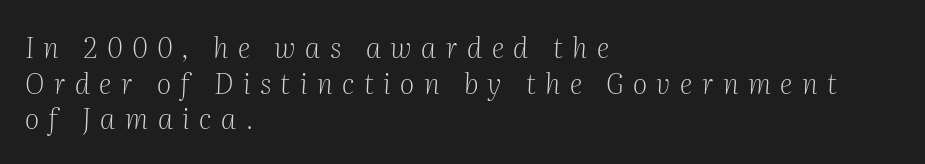
Vertical spacing — default. Compared with typical body copy, the letter spacing here is much looser. The font is comparable to plain body text, perhaps lighter. Casual observation: everything's shoved over to the left.
